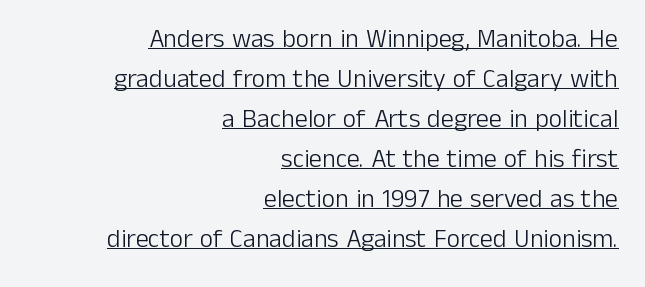
The image shows 26 px text type, upright; set right-aligned, normal line spacing (1.54x), normal letter spacing, underlined.
